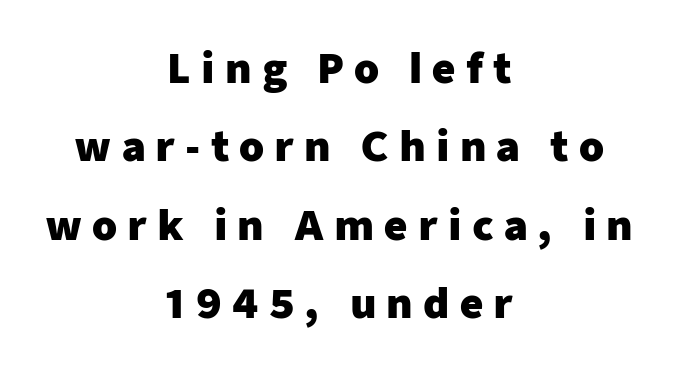
The image shows 40 px heavy sans-serif type, upright; set centered, loose line spacing (1.96x), unusually wide letter spacing (+0.25 em), not underlined; low stroke contrast and a medium x-height.
